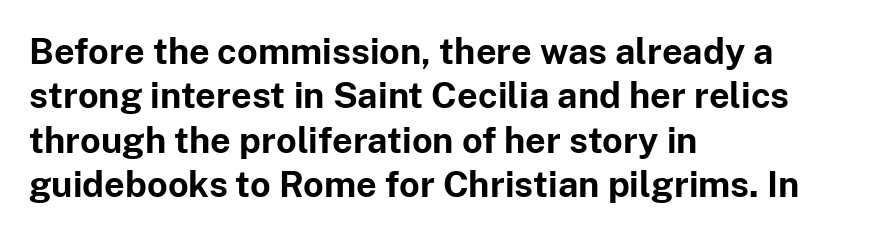
Posture: straight, roman, zero tilt. The strip under each line holds only bare page. The face used here is proportionally spaced, like ordinary book or web type. How are the letters spaced? Ordinarily, with no added tracking. Examine the stroke ends and you'll find no serifs. This sample is left-justified, so line endings fall wherever the words run out.
